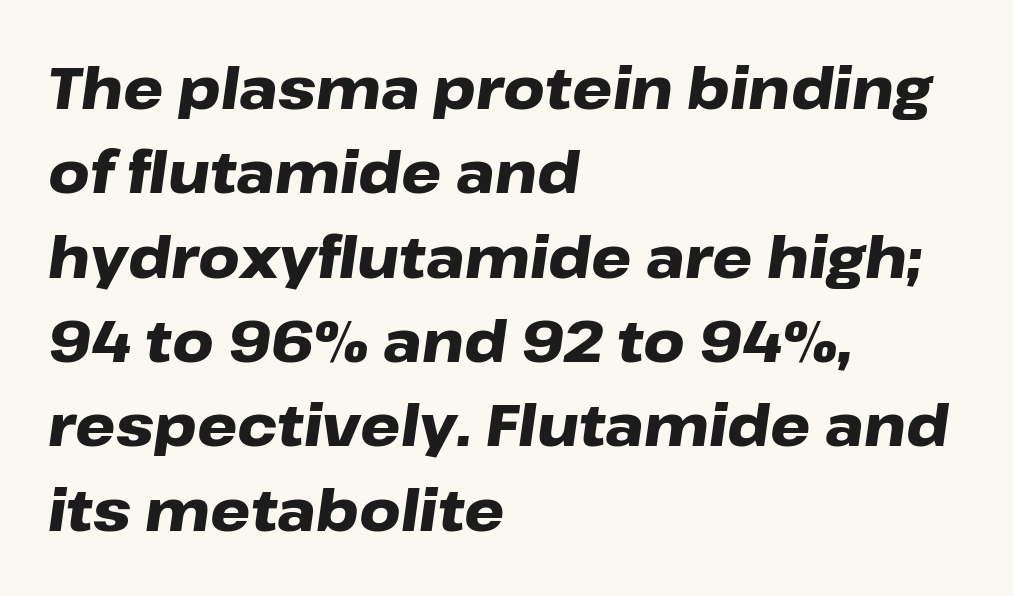
The line texture is even and compact thanks to regular tracking. The rendering anchors every line to the left-hand side. The line-height multiplier appears to be the usual default. Is this a fixed-width face? No — the glyphs have proportional, varying widths. I'd describe the lettering as bold — thick and assertive. Check under the words: just untouched page.
